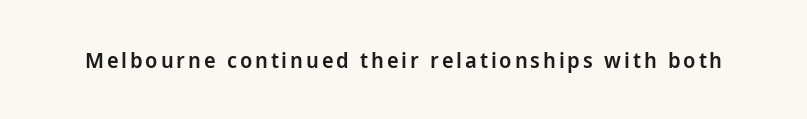
{"italic": "no", "bold": "semi", "underline": "no", "glyph_px": 22}
